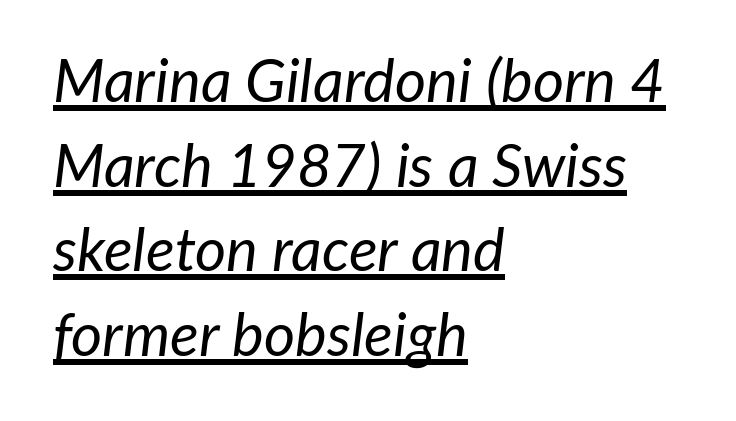
Q: Is the text bold? A: No.
Q: Is the text italic (slanted)? A: Yes, it leans right by about 7 degrees.
Q: Is the text underlined? A: Yes.
Q: How is the paragraph aligned? A: Left-aligned.
Q: Is the spacing between letters normal or unusually wide? A: Normal.
Q: Is the spacing between lines tight, normal or loose? A: Normal.
Q: Width (condensed, normal, or wide)? A: Normal.
Q: Stroke contrast? A: Low.
Q: x-height? A: Medium.
Q: Monospaced? A: No.
